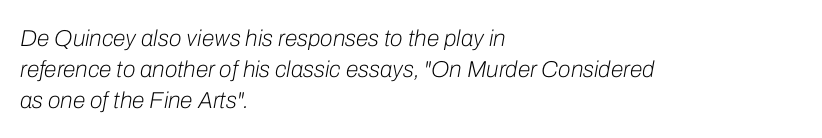
Q: Is the text bold? A: No.
Q: Is the text italic (slanted)? A: Yes, it leans right by about 10 degrees.
Q: Is the text underlined? A: No.
Q: How is the paragraph aligned? A: Left-aligned.
Q: Is the spacing between letters normal or unusually wide? A: Normal.
Q: Is the spacing between lines tight, normal or loose? A: Normal.
